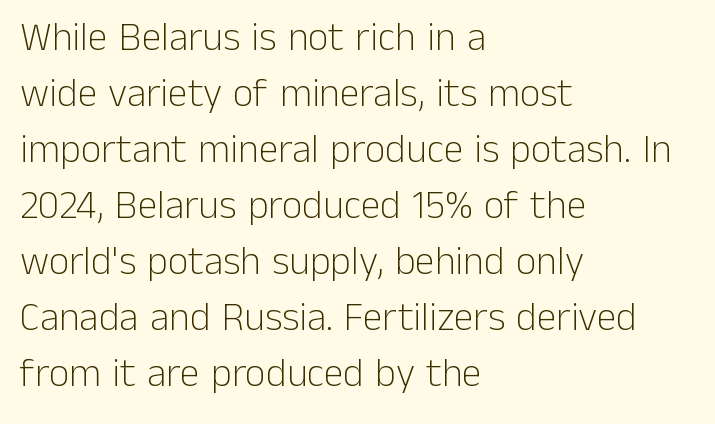
{"serif": "no", "italic": "no", "bold": "no", "weight": "light", "width": "normal", "stroke_contrast": "low", "x_height": "medium", "monospaced": "no", "underline": "no", "align": "left", "line_spacing": "normal", "line_spacing_ratio": 1.4, "letter_spacing": "normal", "letter_spacing_em": 0.0, "glyph_px": 40}
